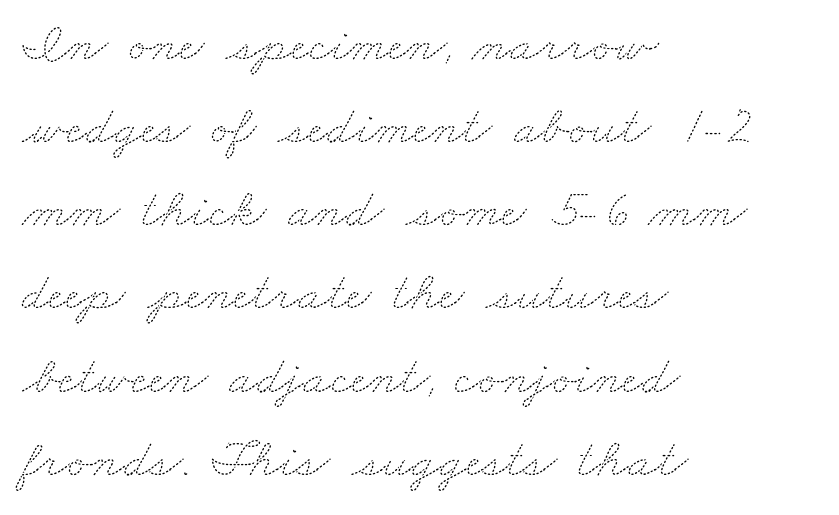
Notice how the passage keeps a crisp vertical edge on the left only. Does the leading feel generous? No, just average. The type is set solid horizontally, with unmodified tracking. This is not heavy type; no bold has been used.
